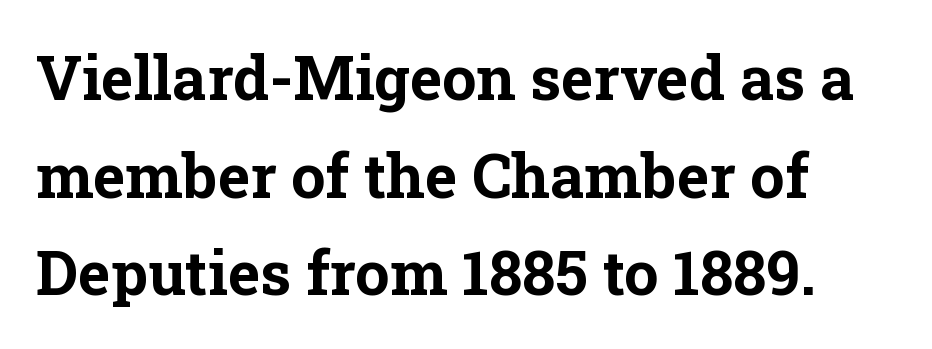
The image shows 61 px bold serif type, upright; set left-aligned, normal line spacing (1.6x), normal letter spacing, not underlined; low stroke contrast and a medium x-height.
